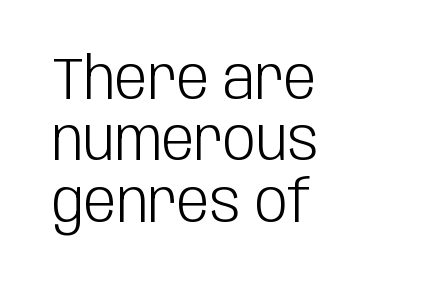
Q: Is the text bold? A: No.
Q: Is the text italic (slanted)? A: No, it is upright.
Q: Is the typeface a serif or a sans-serif typeface? A: Sans-serif.
Q: Is the text underlined? A: No.
Q: How is the paragraph aligned? A: Left-aligned.
Q: Is the spacing between letters normal or unusually wide? A: Normal.
Q: Is the spacing between lines tight, normal or loose? A: Tight.
Q: Width (condensed, normal, or wide)? A: Condensed.
Q: Stroke contrast? A: Low.
Q: x-height? A: Large.
Q: Monospaced? A: No.
